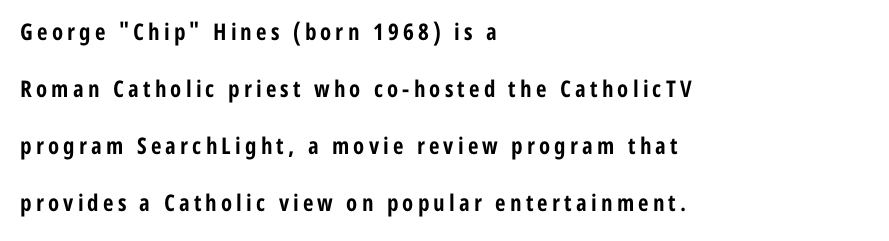
Interline gaps are noticeably wide in this sample. This sample is left-justified, so line endings fall wherever the words run out. Unlike italic type, these characters show no tilt at all. Bare-footed words on every line. The rendering uses a bold face; every stroke is thick and dark.
